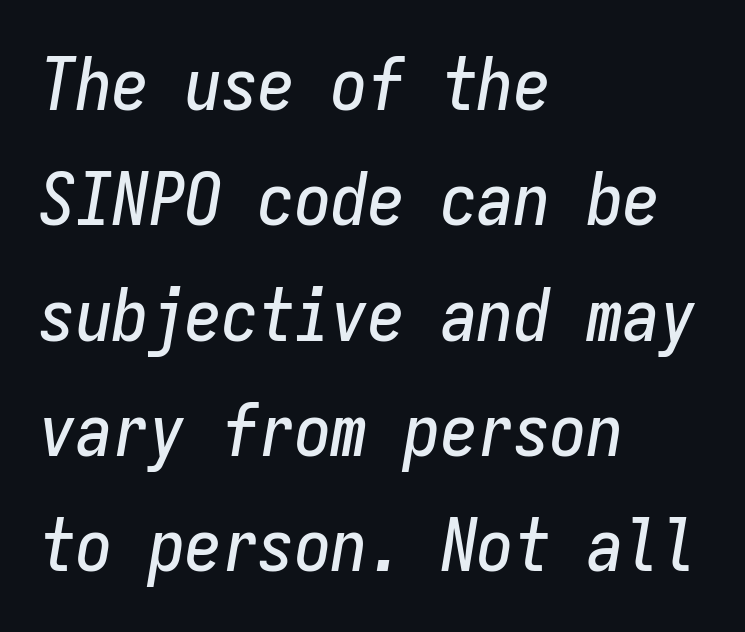
Q: Is the text italic (slanted)? A: Yes, it leans right by about 9 degrees.
Q: Is the text underlined? A: No.
Q: How is the paragraph aligned? A: Left-aligned.
Q: Is the spacing between letters normal or unusually wide? A: Normal.
Q: Is the spacing between lines tight, normal or loose? A: Normal.
Q: Width (condensed, normal, or wide)? A: Condensed.
Q: Stroke contrast? A: Low.
Q: x-height? A: Medium.
Q: Monospaced? A: Yes.
